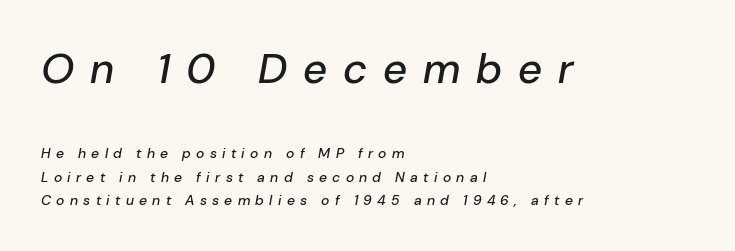
{"italic": "yes", "lean": "right", "slant_degrees": 10, "width": "normal", "stroke_contrast": "low", "x_height": "medium", "monospaced": "no", "underline": "no", "align": "left", "line_spacing": "normal", "line_spacing_ratio": 1.66, "letter_spacing": "wide", "letter_spacing_em": 0.38, "larger_block": "first", "size_ratio": 3.0, "glyph_px": 42}
